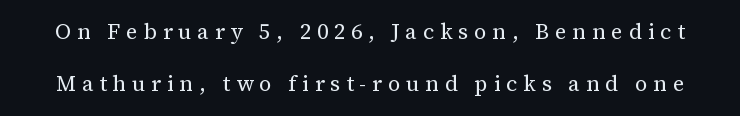
{"italic": "no", "bold": "no", "underline": "no", "line_spacing": "loose", "line_spacing_ratio": 2.36, "letter_spacing": "wide", "letter_spacing_em": 0.26, "glyph_px": 22}
